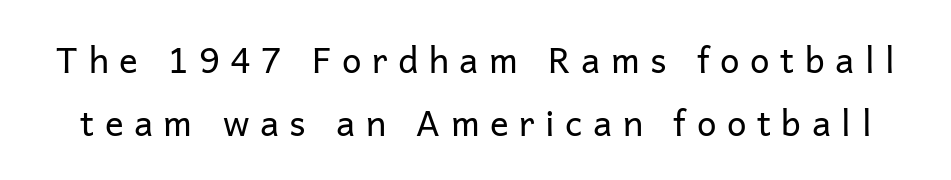
The image shows 35 px regular-weight sans-serif type, upright; set line spacing 1.8x, unusually wide letter spacing (+0.3 em), not underlined; low stroke contrast and a medium x-height.
